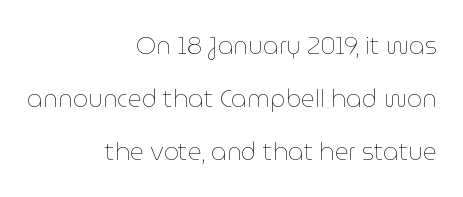
{"italic": "no", "bold": "no", "underline": "no", "align": "right", "line_spacing": "loose", "line_spacing_ratio": 2.2, "letter_spacing": "normal", "letter_spacing_em": 0.0, "glyph_px": 24}
